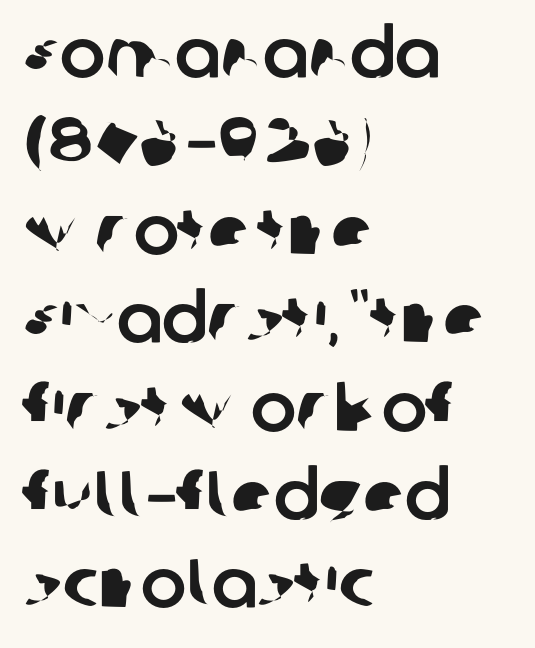
{"serif": "no", "width": "normal", "stroke_contrast": "low", "x_height": "large", "monospaced": "no", "underline": "no", "align": "left", "line_spacing": "normal", "line_spacing_ratio": 1.3, "letter_spacing": "normal", "letter_spacing_em": 0.0, "glyph_px": 68}
